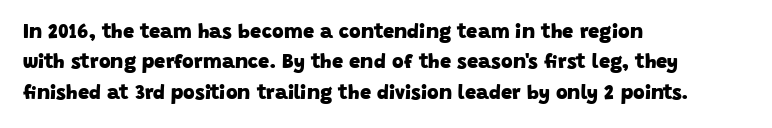
{"bold": "yes", "underline": "no", "align": "left", "line_spacing": "normal", "line_spacing_ratio": 1.52, "letter_spacing": "normal", "letter_spacing_em": 0.0, "glyph_px": 20}
